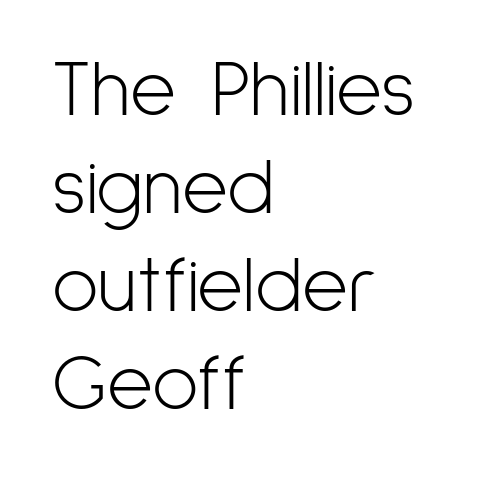
Q: Is the text bold? A: No.
Q: Is the text italic (slanted)? A: No, it is upright.
Q: Is the typeface a serif or a sans-serif typeface? A: Sans-serif.
Q: Is the text underlined? A: No.
Q: How is the paragraph aligned? A: Left-aligned.
Q: Is the spacing between letters normal or unusually wide? A: Normal.
Q: Width (condensed, normal, or wide)? A: Condensed.
Q: Stroke contrast? A: Low.
Q: x-height? A: Medium.
Q: Monospaced? A: No.
